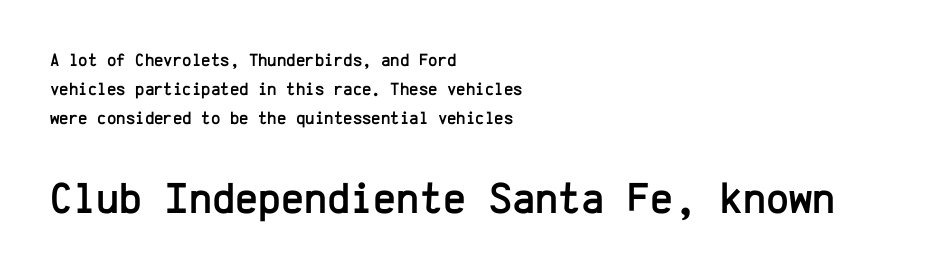
Q: Is the text italic (slanted)? A: No, it is upright.
Q: Is the typeface a serif or a sans-serif typeface? A: Sans-serif.
Q: Is the text underlined? A: No.
Q: How is the paragraph aligned? A: Left-aligned.
Q: Is the spacing between letters normal or unusually wide? A: Normal.
Q: Is the spacing between lines tight, normal or loose? A: Normal.
Q: Which block of text is set in a larger size, the first (top) or the second (bottom)? A: The second (bottom) one.
Q: Width (condensed, normal, or wide)? A: Normal.
Q: Stroke contrast? A: Low.
Q: x-height? A: Medium.
Q: Monospaced? A: Yes.
